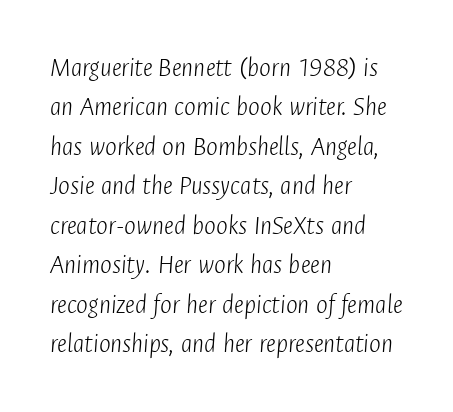
{"italic": "yes", "lean": "right", "slant_degrees": 4, "bold": "no", "weight": "light", "width": "condensed", "stroke_contrast": "low", "x_height": "medium", "monospaced": "no", "underline": "no", "align": "left", "line_spacing": "normal", "line_spacing_ratio": 1.41, "letter_spacing": "normal", "letter_spacing_em": 0.0, "glyph_px": 28}
